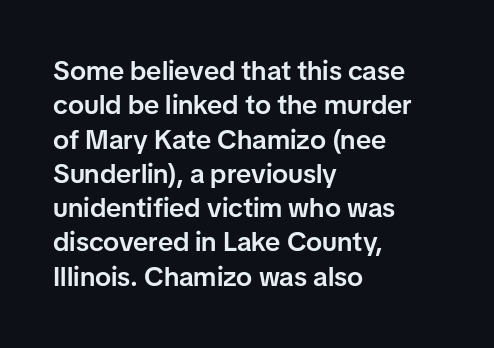
{"italic": "no", "bold": "semi", "underline": "no", "align": "left", "line_spacing": "normal", "line_spacing_ratio": 1.27, "letter_spacing": "normal", "letter_spacing_em": 0.0, "glyph_px": 27}
